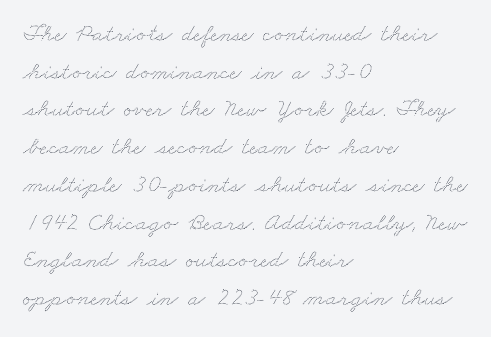
{"underline": "no", "align": "left", "line_spacing": "normal", "line_spacing_ratio": 1.51, "letter_spacing": "normal", "letter_spacing_em": 0.0, "glyph_px": 25}
